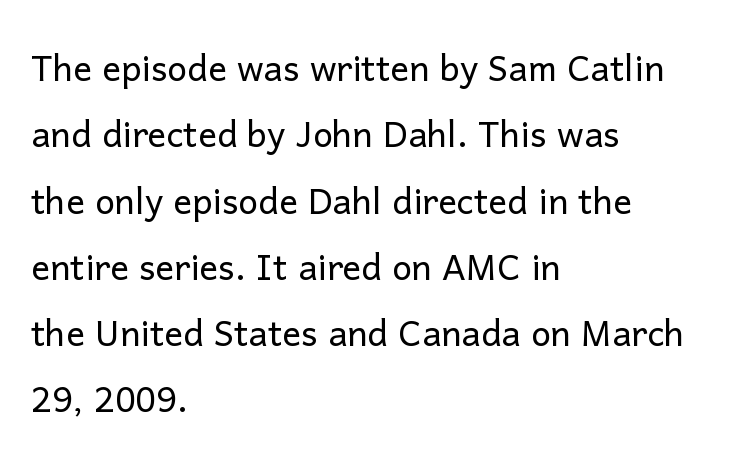
{"serif": "no", "italic": "no", "bold": "no", "weight": "light", "width": "normal", "stroke_contrast": "low", "x_height": "medium", "monospaced": "no", "underline": "no", "align": "left", "line_spacing": "normal", "line_spacing_ratio": 1.41, "letter_spacing": "normal", "letter_spacing_em": 0.0, "glyph_px": 47}
